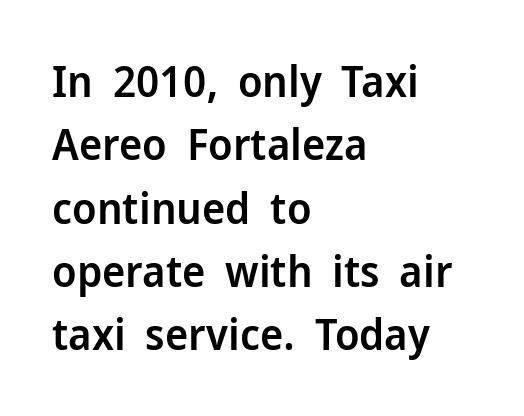
The image shows 44 px semibold sans-serif type, upright; set left-aligned, normal line spacing (1.44x), normal letter spacing, not underlined; low stroke contrast and a medium x-height.
